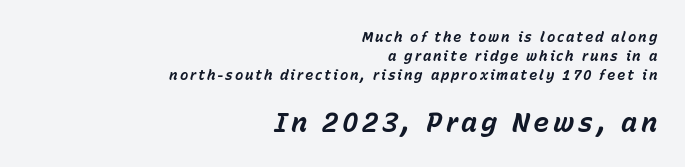
The image shows 27 px bold type, italic (leaning right); set right-aligned, normal line spacing (1.34x), not underlined; the second (bottom) block is 1.93x larger.
